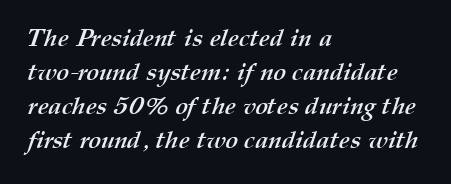
{"bold": "yes", "underline": "no", "align": "left", "line_spacing": "normal", "line_spacing_ratio": 1.42, "letter_spacing": "normal", "letter_spacing_em": 0.0, "glyph_px": 24}
